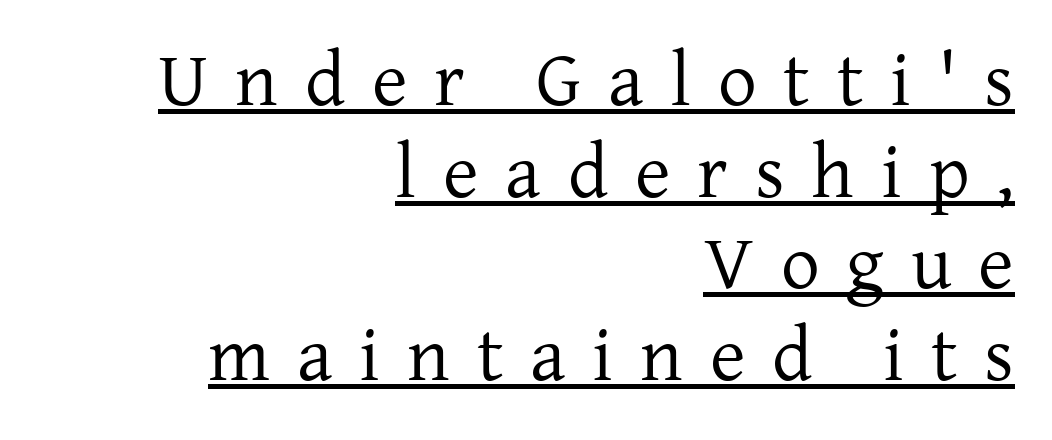
{"serif": "yes", "italic": "no", "bold": "no", "weight": "regular", "width": "normal", "stroke_contrast": "low", "x_height": "medium", "monospaced": "no", "underline": "yes", "align": "right", "line_spacing_ratio": 1.19, "letter_spacing": "wide", "letter_spacing_em": 0.35, "glyph_px": 77}
